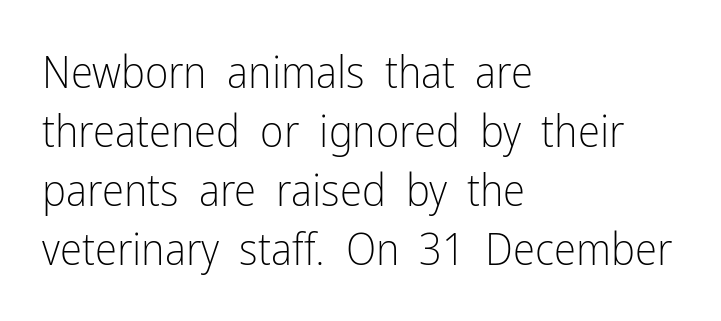
{"serif": "no", "italic": "no", "bold": "no", "weight": "light", "width": "condensed", "stroke_contrast": "low", "x_height": "medium", "monospaced": "no", "underline": "no", "align": "left", "line_spacing": "normal", "line_spacing_ratio": 1.31, "letter_spacing": "normal", "letter_spacing_em": 0.0, "glyph_px": 45}
